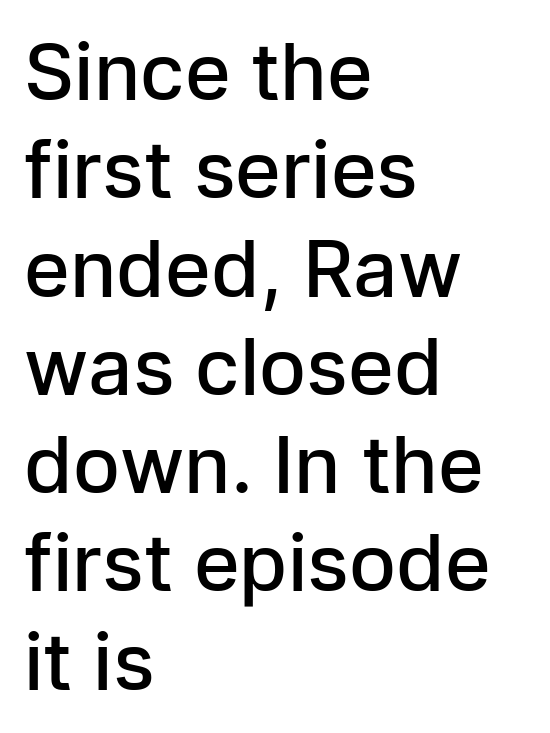
{"serif": "no", "italic": "no", "bold": "semi", "weight": "semibold", "width": "normal", "stroke_contrast": "low", "x_height": "medium", "monospaced": "no", "underline": "no", "align": "left", "line_spacing": "normal", "line_spacing_ratio": 1.26, "letter_spacing": "normal", "letter_spacing_em": 0.0, "glyph_px": 78}
